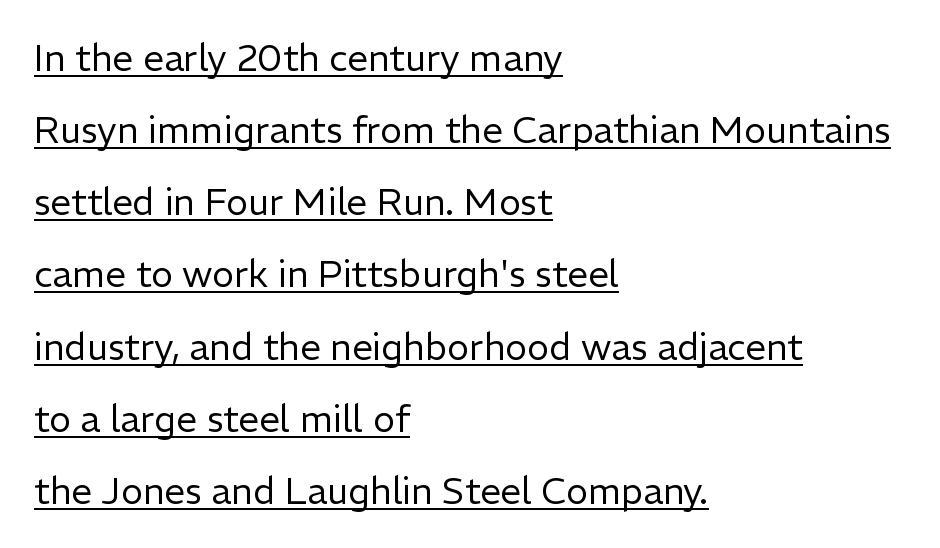
The specimen includes a rule beneath the text block's lines. You could not count columns in this text — the font is proportionally spaced. Italic: no, the glyphs are upright roman. Letterform terminals end flat and unadorned throughout the passage.
